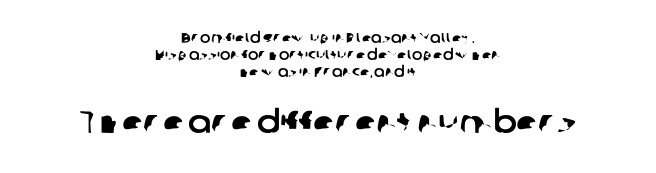
{"serif": "no", "width": "normal", "stroke_contrast": "low", "x_height": "medium", "monospaced": "no", "underline": "no", "align": "center", "line_spacing_ratio": 1.23, "letter_spacing": "normal", "letter_spacing_em": 0.0, "larger_block": "second", "size_ratio": 2.21, "glyph_px": 31}
